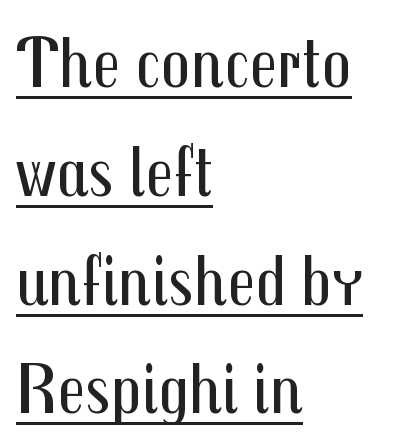
The image shows 73 px regular-weight, condensed sans-serif type, upright; set left-aligned, normal line spacing (1.49x), normal letter spacing, underlined; medium stroke contrast and a medium x-height.
